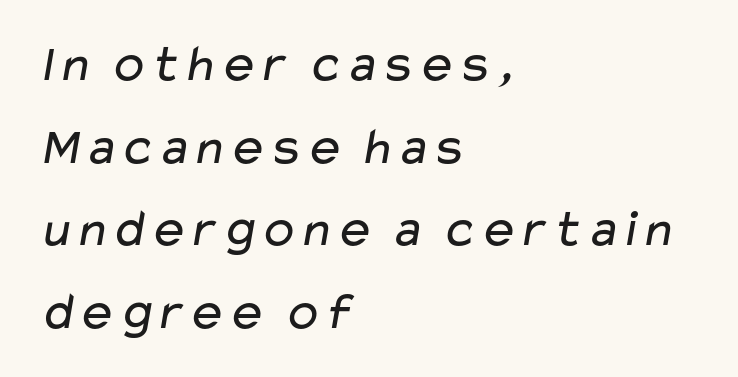
Q: Is the text bold? A: No.
Q: Is the typeface a serif or a sans-serif typeface? A: Sans-serif.
Q: Is the text underlined? A: No.
Q: How is the paragraph aligned? A: Left-aligned.
Q: Is the spacing between letters normal or unusually wide? A: Normal.
Q: Is the spacing between lines tight, normal or loose? A: Normal.
Q: Width (condensed, normal, or wide)? A: Wide.
Q: Stroke contrast? A: Low.
Q: x-height? A: Medium.
Q: Monospaced? A: No.
